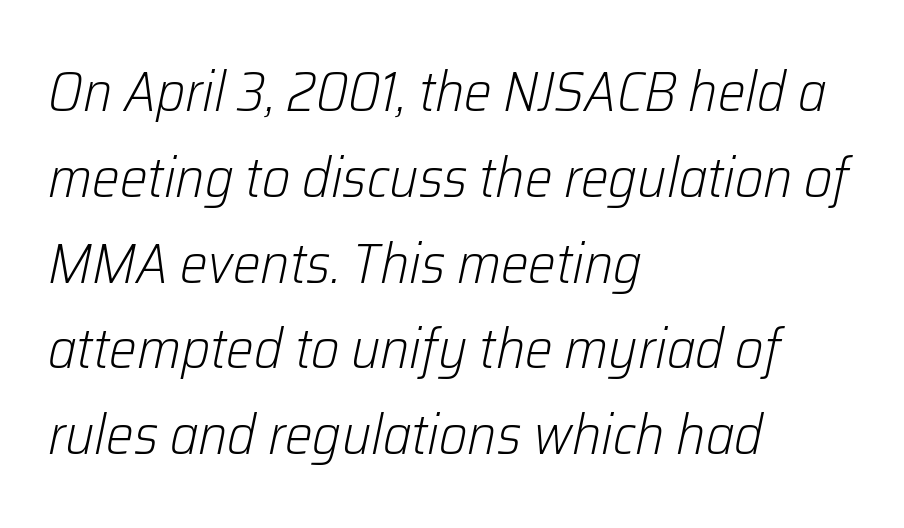
{"italic": "yes", "lean": "right", "slant_degrees": 12, "bold": "no", "weight": "light", "width": "normal", "stroke_contrast": "low", "x_height": "medium", "monospaced": "no", "underline": "no", "align": "left", "line_spacing": "normal", "line_spacing_ratio": 1.56, "letter_spacing": "normal", "letter_spacing_em": 0.0, "glyph_px": 55}
